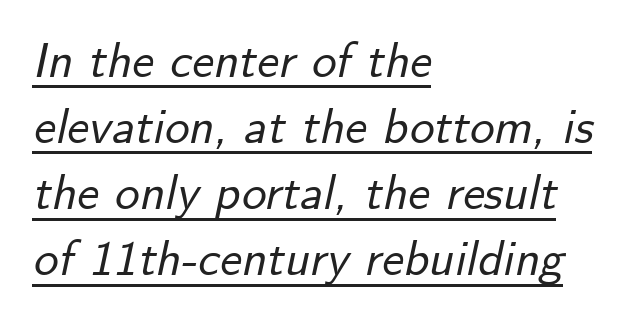
The words here are underlined. Proportional: the letters do not fall into vertical columns. This rendering uses left alignment, leaving the right contour irregular. The rendering keeps characters at their native spacing. Characters are canted at an angle relative to the baseline's perpendicular. Rows of type keep a routine distance in the vertical direction.
